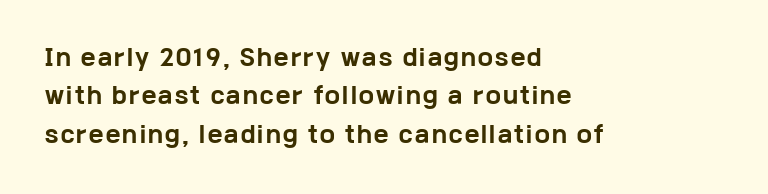
{"italic": "no", "bold": "yes", "underline": "no", "align": "left", "line_spacing_ratio": 1.75, "glyph_px": 22}
